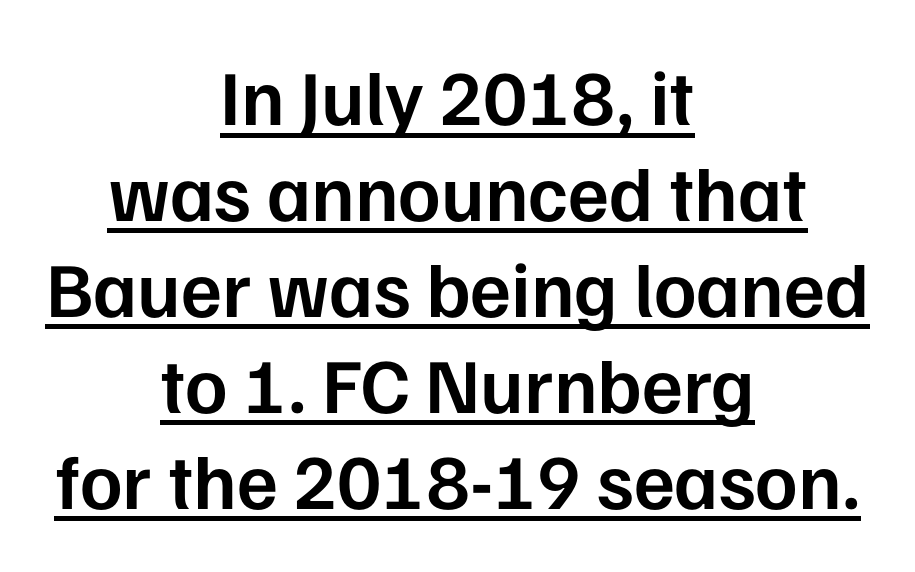
The image shows 78 px semibold sans-serif type, upright; set centered, line spacing 1.23x, normal letter spacing, underlined; low stroke contrast and a medium x-height.
